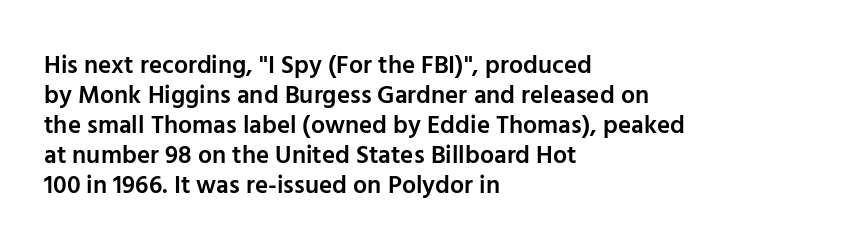
Q: Is the text bold? A: Semi-bold.
Q: Is the text italic (slanted)? A: No, it is upright.
Q: Is the text underlined? A: No.
Q: How is the paragraph aligned? A: Left-aligned.
Q: Is the spacing between letters normal or unusually wide? A: Normal.
